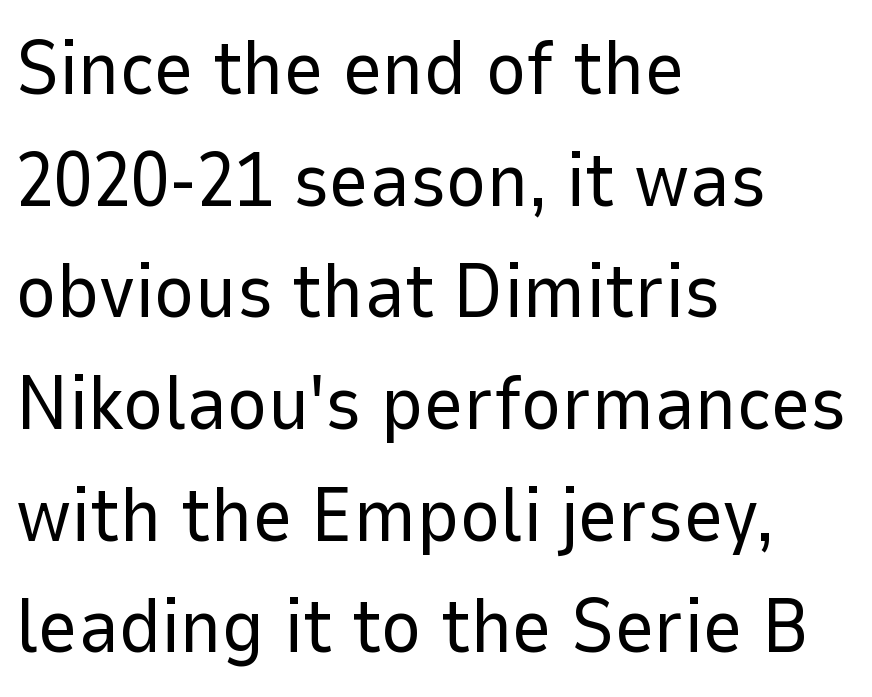
Q: Is the text bold? A: No.
Q: Is the text italic (slanted)? A: No, it is upright.
Q: Is the typeface a serif or a sans-serif typeface? A: Sans-serif.
Q: Is the text underlined? A: No.
Q: How is the paragraph aligned? A: Left-aligned.
Q: Is the spacing between letters normal or unusually wide? A: Normal.
Q: Is the spacing between lines tight, normal or loose? A: Normal.
Q: Width (condensed, normal, or wide)? A: Normal.
Q: Stroke contrast? A: Low.
Q: x-height? A: Medium.
Q: Monospaced? A: No.
